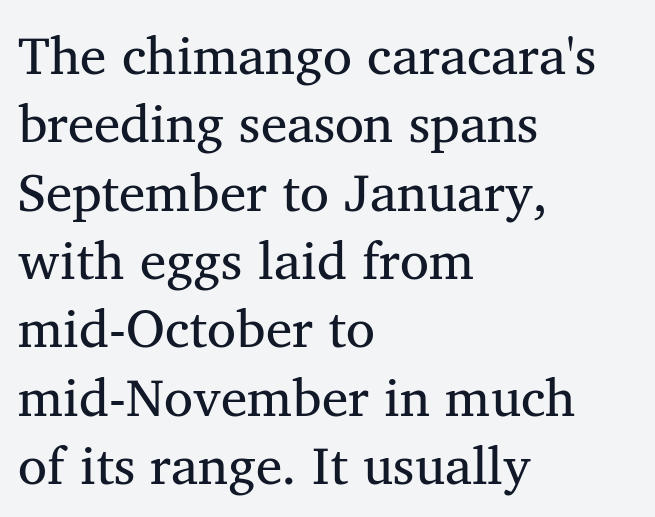
A typesetter would call this proportional, since set widths differ per character. Honestly, the letter spacing is just normal — you wouldn't notice it. Check the space under the baseline: it is left empty. Typeset ragged right — the left edge is the straight one.
